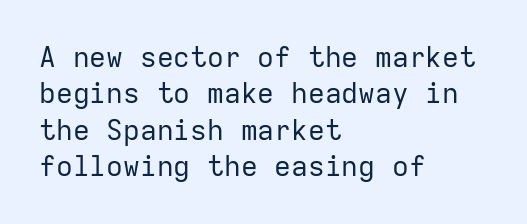
The image shows 28 px regular-weight sans-serif type, upright, monospaced; set left-aligned, normal line spacing (1.3x), normal letter spacing, not underlined; low stroke contrast and a medium x-height.
